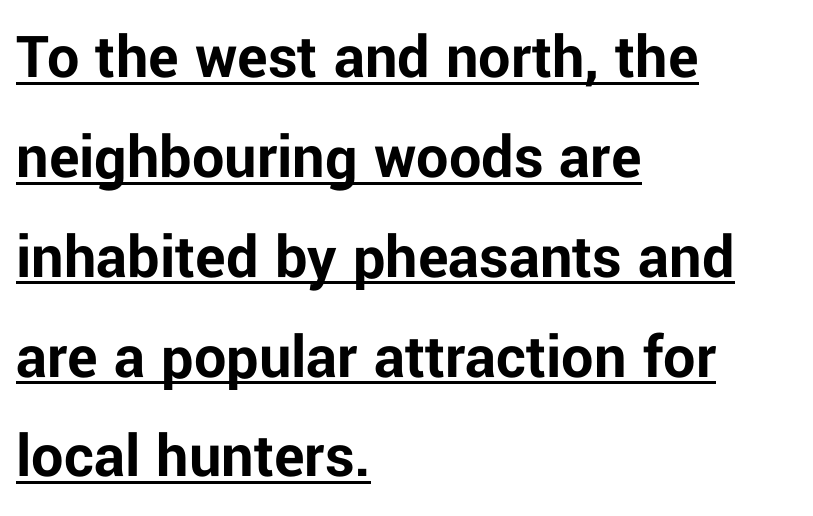
The space between consecutive lines is moderate. Has an underline been added? It has. Serifs: no, the terminals of the letterforms are clean. In terms of weight, the rendering is a true, heavy bold. Note the varied advance widths — an 'i' is clearly narrower than an 'm'.
